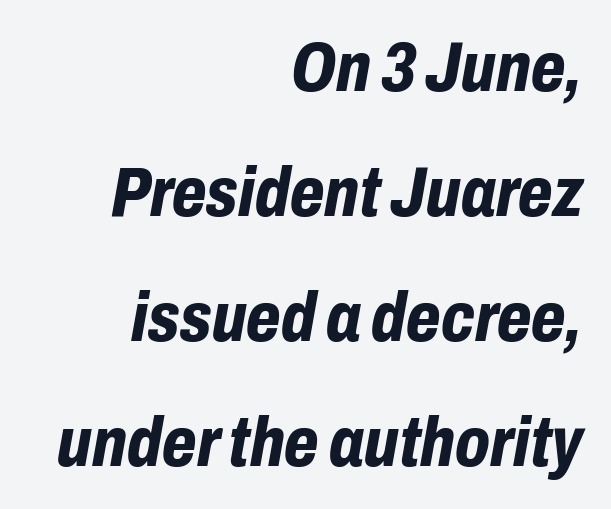
If you drew a line through each stem, it would be angled. Visually the block forms a straight wall on the right and a jagged coastline on the left. Underlining? Definitely not there. Do the characters align in a grid? No, the font is proportional.
